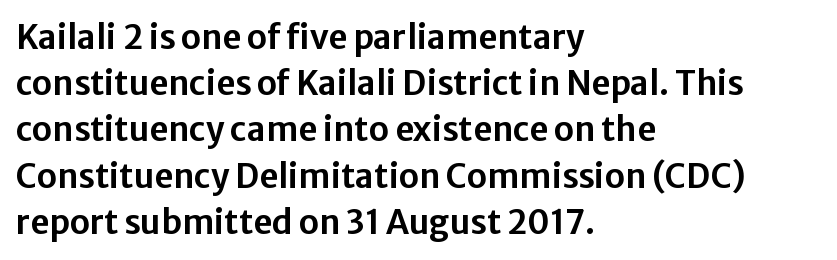
{"serif": "no", "italic": "no", "width": "normal", "stroke_contrast": "low", "x_height": "medium", "monospaced": "no", "underline": "no", "align": "left", "line_spacing": "normal", "line_spacing_ratio": 1.4, "letter_spacing": "normal", "letter_spacing_em": 0.0, "glyph_px": 33}
